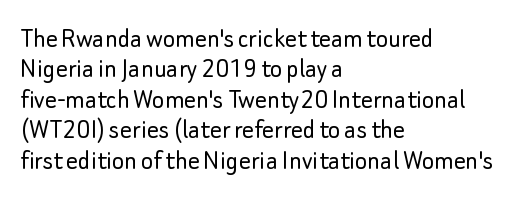
{"serif": "no", "italic": "no", "bold": "no", "weight": "light", "width": "normal", "stroke_contrast": "low", "x_height": "small", "monospaced": "no", "underline": "no", "align": "left", "line_spacing": "tight", "line_spacing_ratio": 1.05, "letter_spacing": "normal", "letter_spacing_em": 0.0, "glyph_px": 29}
